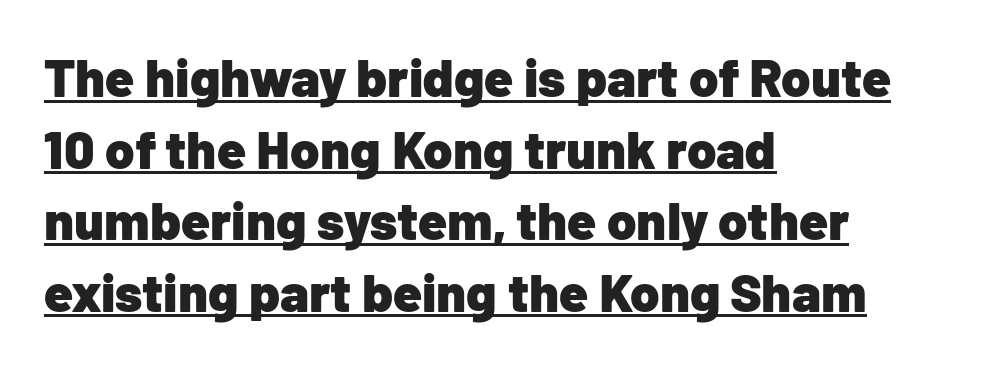
{"serif": "no", "italic": "no", "bold": "yes", "weight": "heavy", "width": "normal", "stroke_contrast": "low", "x_height": "medium", "monospaced": "no", "underline": "yes", "align": "left", "line_spacing": "normal", "line_spacing_ratio": 1.35, "letter_spacing": "normal", "letter_spacing_em": 0.0, "glyph_px": 53}
